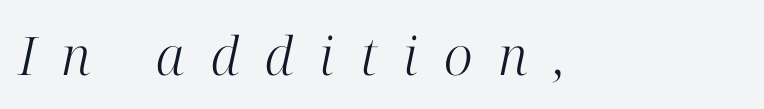
{"serif": "yes", "italic": "yes", "lean": "right", "slant_degrees": 12, "bold": "no", "weight": "light", "width": "normal", "stroke_contrast": "high", "x_height": "medium", "monospaced": "no", "underline": "no", "letter_spacing": "wide", "letter_spacing_em": 0.49, "glyph_px": 53}
